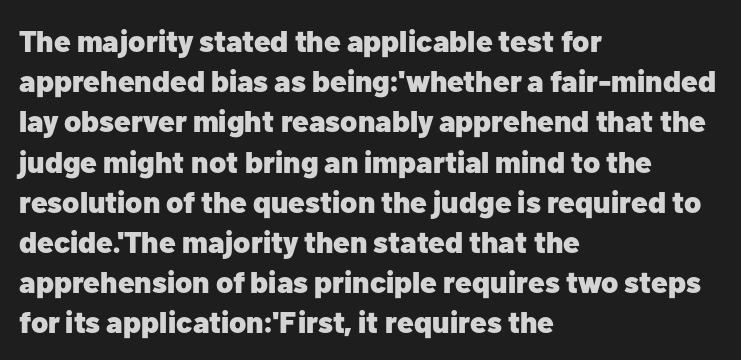
{"serif": "no", "italic": "no", "bold": "yes", "weight": "heavy", "width": "normal", "stroke_contrast": "low", "x_height": "medium", "monospaced": "no", "underline": "no", "align": "left", "line_spacing": "normal", "line_spacing_ratio": 1.34, "letter_spacing": "normal", "letter_spacing_em": 0.0, "glyph_px": 30}
